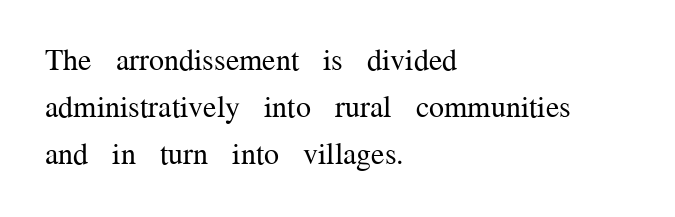
Students, note that the glyphs here touch the page at normal intervals. Note: serifs present on the glyphs. You could not count columns in this text — the font is proportionally spaced. In CSS terms this would be text-align: left.
